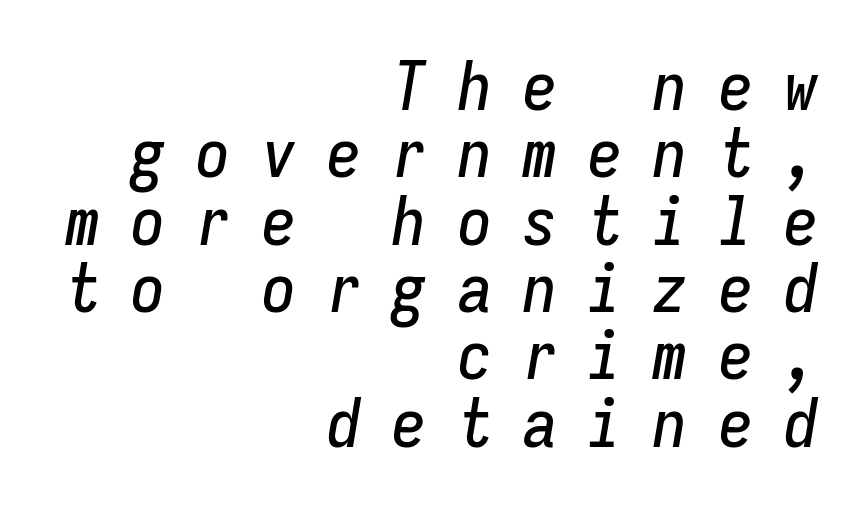
{"italic": "yes", "lean": "right", "slant_degrees": 9, "width": "condensed", "stroke_contrast": "low", "x_height": "medium", "monospaced": "yes", "underline": "no", "align": "right", "line_spacing": "tight", "line_spacing_ratio": 0.99, "letter_spacing": "wide", "letter_spacing_em": 0.46, "glyph_px": 68}
